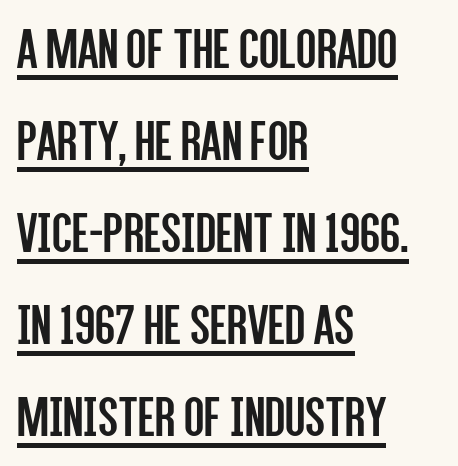
The image shows 59 px regular-weight, condensed sans-serif type, upright; set left-aligned, normal line spacing (1.56x), normal letter spacing, underlined; low stroke contrast and a large x-height.
